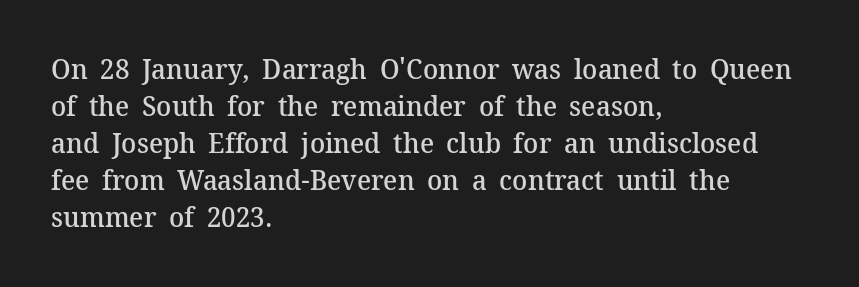
These lines were composed using upright roman letters. What kind of face is this? One with serifs. This sample keeps an unexceptional amount of space between lines. These words are printed semibold, heavier than regular yet not bold. Every row of glyphs begins at an identical x-position on the left. Nothing unusual about the tracking: characters are spaced as the font intends.
